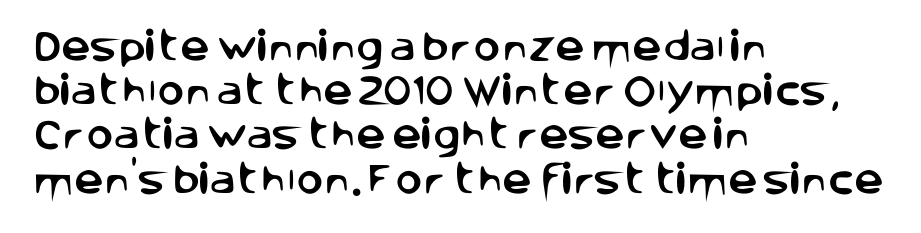
Q: Is the text italic (slanted)? A: No, it is upright.
Q: Is the typeface a serif or a sans-serif typeface? A: Sans-serif.
Q: Is the text underlined? A: No.
Q: How is the paragraph aligned? A: Left-aligned.
Q: Is the spacing between letters normal or unusually wide? A: Normal.
Q: Is the spacing between lines tight, normal or loose? A: Normal.
Q: Width (condensed, normal, or wide)? A: Normal.
Q: Stroke contrast? A: Low.
Q: x-height? A: Large.
Q: Monospaced? A: No.
